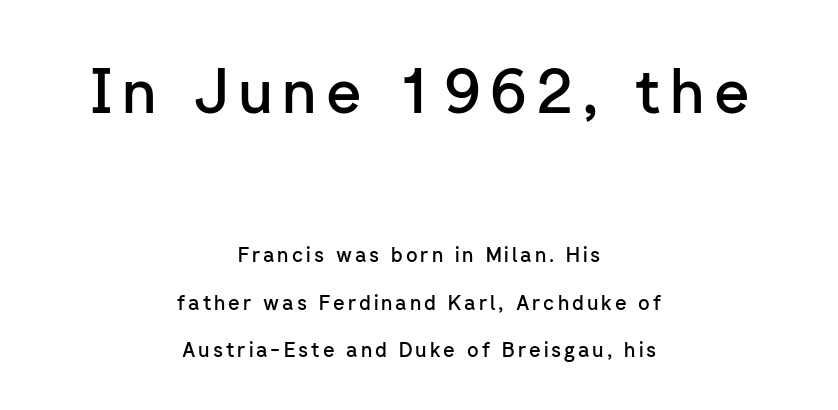
Q: Is the text bold? A: Semi-bold.
Q: Is the text italic (slanted)? A: No, it is upright.
Q: Is the typeface a serif or a sans-serif typeface? A: Sans-serif.
Q: Is the text underlined? A: No.
Q: How is the paragraph aligned? A: Centered.
Q: Is the spacing between lines tight, normal or loose? A: Loose.
Q: Which block of text is set in a larger size, the first (top) or the second (bottom)? A: The first (top) one.
Q: Width (condensed, normal, or wide)? A: Normal.
Q: Stroke contrast? A: Low.
Q: x-height? A: Medium.
Q: Monospaced? A: No.
